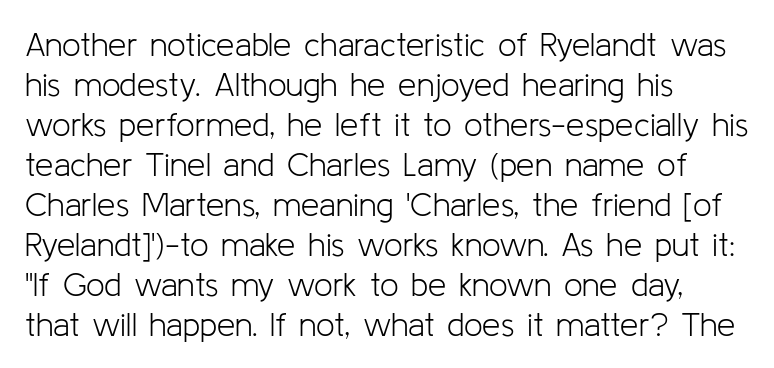
Q: Is the text bold? A: No.
Q: Is the text italic (slanted)? A: No, it is upright.
Q: Is the typeface a serif or a sans-serif typeface? A: Sans-serif.
Q: Is the text underlined? A: No.
Q: How is the paragraph aligned? A: Left-aligned.
Q: Is the spacing between letters normal or unusually wide? A: Normal.
Q: Width (condensed, normal, or wide)? A: Normal.
Q: Stroke contrast? A: Low.
Q: x-height? A: Medium.
Q: Monospaced? A: No.
